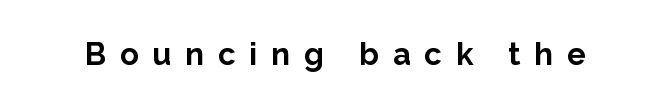
The image shows 31 px bold sans-serif type, upright; set unusually wide letter spacing (+0.45 em), not underlined; low stroke contrast and a medium x-height.
